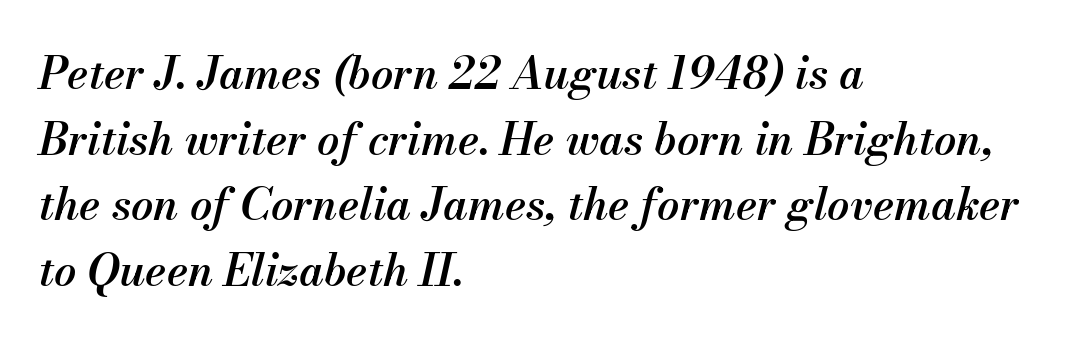
This sample has the flowing, uneven cadence of proportional lettering. How are the letters spaced? Ordinarily, with no added tracking. The space between consecutive lines is moderate. Emphasis by weight is partial: semibold. The passage shown is not underscored anywhere.
